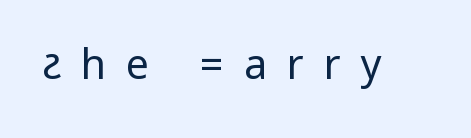
The image shows 41 px regular-weight, condensed sans-serif type, upright; set unusually wide letter spacing (+0.49 em), not underlined; low stroke contrast.
